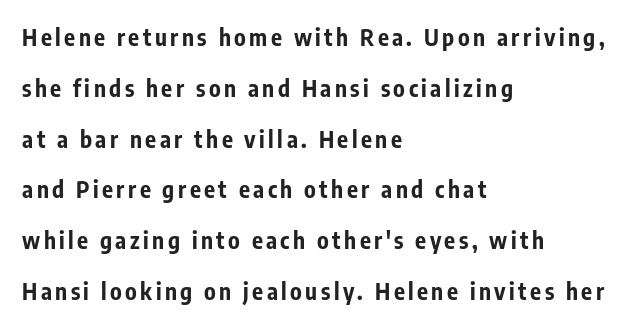
{"italic": "no", "bold": "yes", "underline": "no", "align": "left", "line_spacing": "loose", "line_spacing_ratio": 2.21, "glyph_px": 23}
